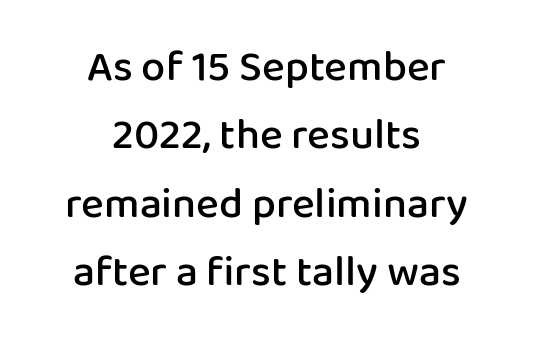
Q: Is the text bold? A: Semi-bold.
Q: Is the text italic (slanted)? A: No, it is upright.
Q: Is the typeface a serif or a sans-serif typeface? A: Sans-serif.
Q: Is the text underlined? A: No.
Q: How is the paragraph aligned? A: Centered.
Q: Is the spacing between letters normal or unusually wide? A: Normal.
Q: Is the spacing between lines tight, normal or loose? A: Normal.
Q: Width (condensed, normal, or wide)? A: Normal.
Q: Stroke contrast? A: Low.
Q: x-height? A: Medium.
Q: Monospaced? A: No.
